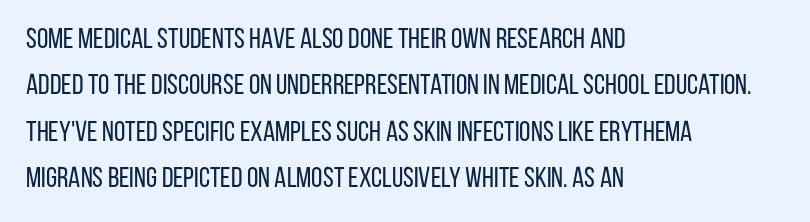
Underline: absent. You could not count columns in this text — the font is proportionally spaced. You can tell it's not italic because the verticals are truly vertical. Spacing between characters is what you'd get straight out of the box.
